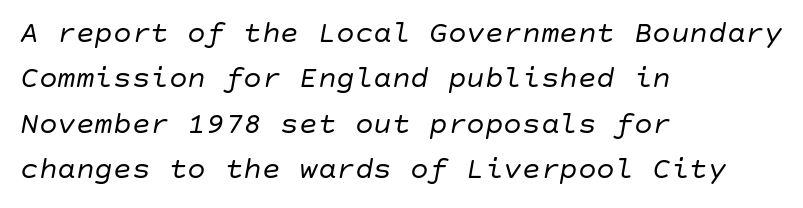
These lines are set flush left with a ragged right edge. Caption: face not bold, strokes unweighted. The face used here is rendered with its standard letterfit. Underlining? Definitely not there. The vertical gap from one line to the next is medium. The text carries the slant typical of an italic or oblique font.
